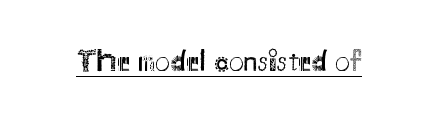
This rendering leaves character spacing at its baseline value. The axis of the letterforms is exactly vertical. The strokes carry an ordinary text weight at most. The face used here is proportionally spaced, like ordinary book or web type. Is there an underline? Yes — a line sits under the letters. The characters display no serif detailing; their extremities are plain.
